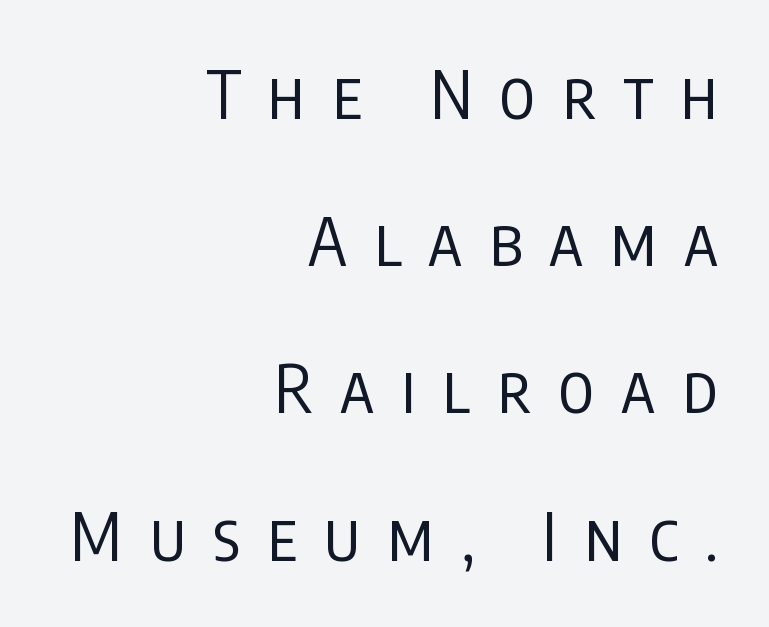
{"serif": "no", "italic": "no", "bold": "no", "weight": "regular", "width": "condensed", "stroke_contrast": "low", "x_height": "large", "monospaced": "no", "underline": "no", "align": "right", "line_spacing": "loose", "line_spacing_ratio": 2.23, "letter_spacing": "wide", "letter_spacing_em": 0.41, "glyph_px": 66}
